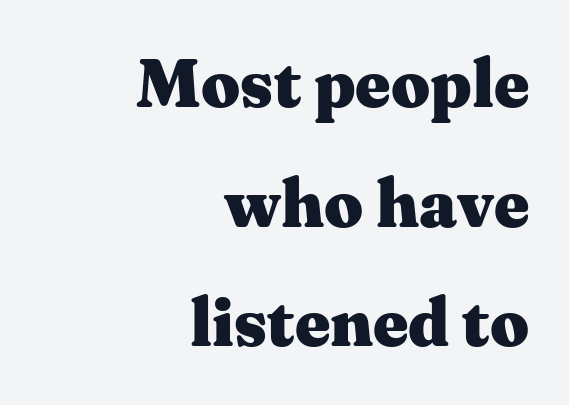
Q: Is the text bold? A: Yes.
Q: Is the text italic (slanted)? A: No, it is upright.
Q: Is the typeface a serif or a sans-serif typeface? A: Serif.
Q: Is the text underlined? A: No.
Q: How is the paragraph aligned? A: Right-aligned.
Q: Is the spacing between letters normal or unusually wide? A: Normal.
Q: Width (condensed, normal, or wide)? A: Wide.
Q: Stroke contrast? A: Medium.
Q: x-height? A: Medium.
Q: Monospaced? A: No.
